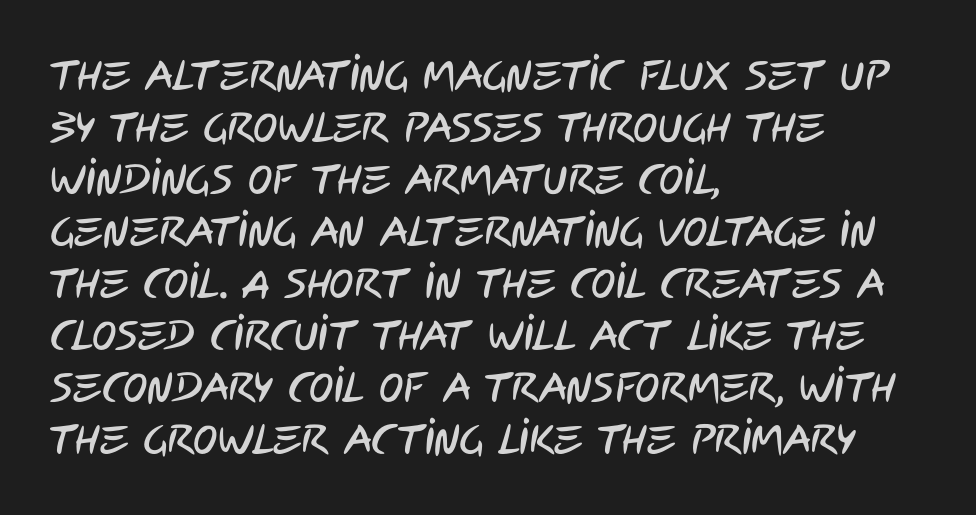
{"serif": "no", "width": "condensed", "stroke_contrast": "low", "x_height": "large", "monospaced": "no", "underline": "no", "align": "left", "line_spacing": "normal", "line_spacing_ratio": 1.27, "letter_spacing": "normal", "letter_spacing_em": 0.0, "glyph_px": 41}
